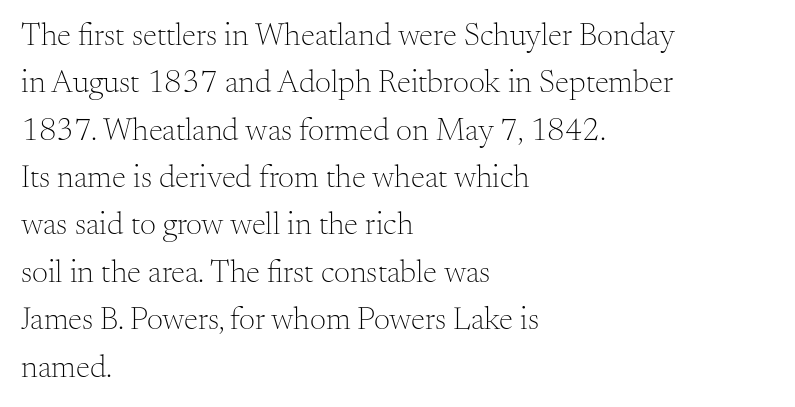
Font category for this specimen: serif. No extra ink here — the face is not bold. The face used here is proportionally spaced, like ordinary book or web type. Does the lettering tilt? It doesn't — this is upright. One glance says typical: line gaps are just what's usual.
